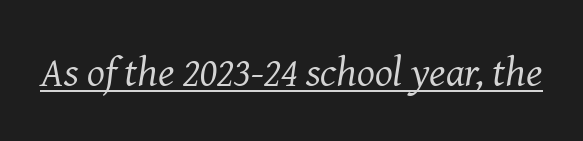
The image shows 42 px regular-weight serif type, italic (leaning right); set normal letter spacing, underlined; medium stroke contrast and a medium x-height.
